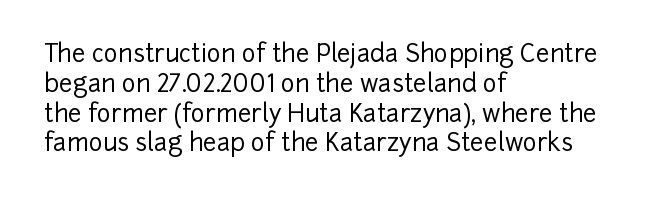
This sample uses an upright cut, with every glyph sitting square on the baseline. The space beneath each line is pristine and unruled. Short note: letters normally spaced. A classic flush-left, rag-right setting is used for this passage.
